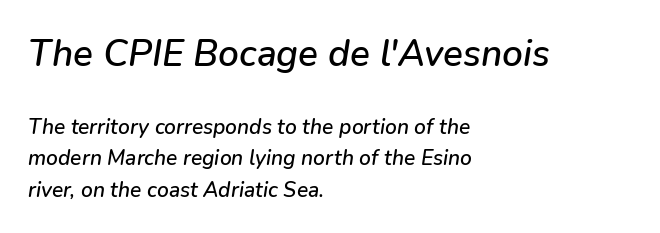
Q: Is the text italic (slanted)? A: Yes, it leans right by about 9 degrees.
Q: Is the text underlined? A: No.
Q: How is the paragraph aligned? A: Left-aligned.
Q: Is the spacing between letters normal or unusually wide? A: Normal.
Q: Is the spacing between lines tight, normal or loose? A: Normal.
Q: Which block of text is set in a larger size, the first (top) or the second (bottom)? A: The first (top) one.
Q: Width (condensed, normal, or wide)? A: Normal.
Q: Stroke contrast? A: Low.
Q: x-height? A: Medium.
Q: Monospaced? A: No.
